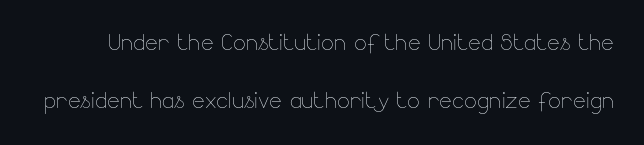
The image shows 30 px thin type, upright; set loose line spacing (1.95x), normal letter spacing, not underlined; low stroke contrast and a small x-height.
